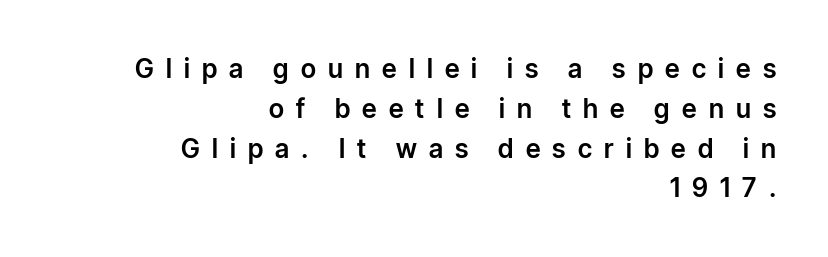
The tracking jumps out immediately: characters are airy and widely separated. Unmarked baselines from the first word to the last. If you drew a ruler down the right edge, every line would touch it. The leading is moderate, giving the passage an even texture.
